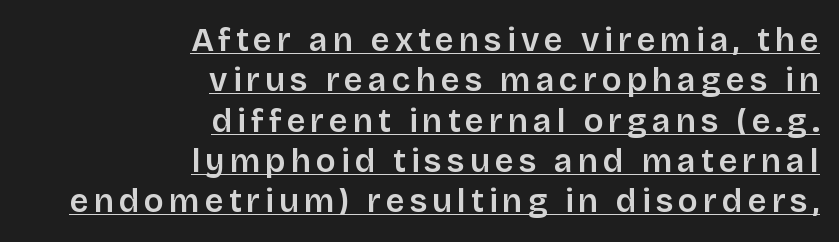
Looks like regular typesetting: each glyph gets only the width it needs. Notice how a bar underscores the lettering throughout. Observe the absence of serifs on each vertical stroke in this sample. Vertical strokes here are truly vertical. This rendering uses right alignment, leaving the left contour irregular.
